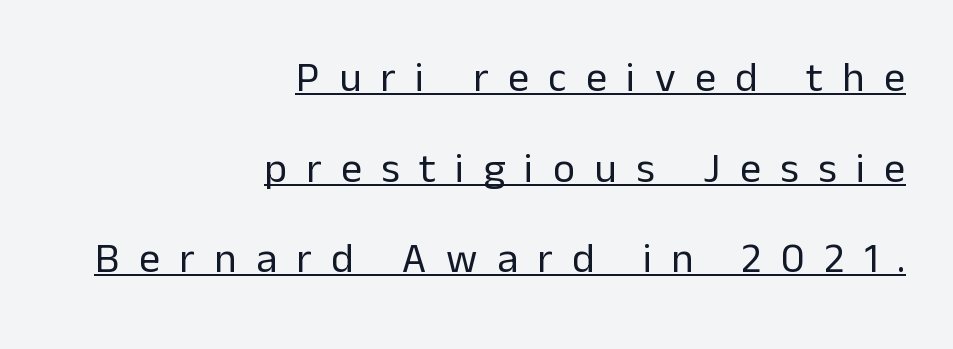
Q: Is the text bold? A: No.
Q: Is the text italic (slanted)? A: No, it is upright.
Q: Is the typeface a serif or a sans-serif typeface? A: Sans-serif.
Q: Is the text underlined? A: Yes.
Q: How is the paragraph aligned? A: Right-aligned.
Q: Is the spacing between letters normal or unusually wide? A: Unusually wide.
Q: Is the spacing between lines tight, normal or loose? A: Loose.
Q: Width (condensed, normal, or wide)? A: Normal.
Q: Stroke contrast? A: Low.
Q: x-height? A: Medium.
Q: Monospaced? A: No.
